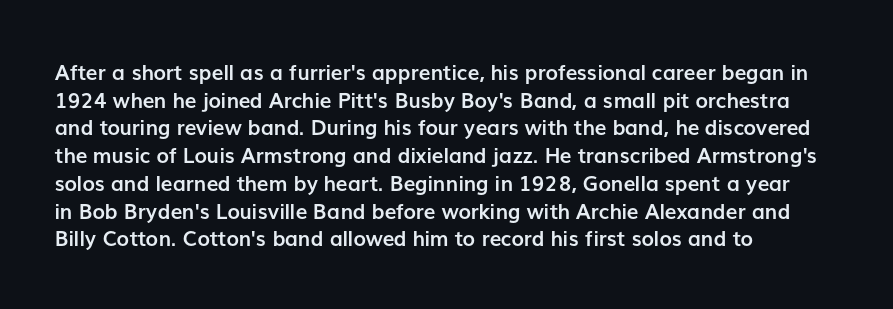
Q: Is the text bold? A: Yes.
Q: Is the text italic (slanted)? A: No, it is upright.
Q: Is the text underlined? A: No.
Q: How is the paragraph aligned? A: Left-aligned.
Q: Is the spacing between letters normal or unusually wide? A: Normal.
Q: Is the spacing between lines tight, normal or loose? A: Normal.
